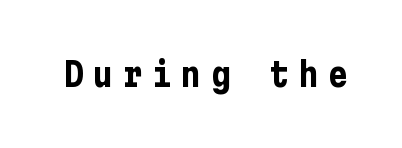
The text was rendered using a sans face with plain stroke endings. Ascenders rise straight up at ninety degrees. Is the letter spacing exaggerated? Yes — the characters are pushed far apart. Typographic density is high because the face is bold. The glyphs are unaccompanied by any horizontal stroke below them.
